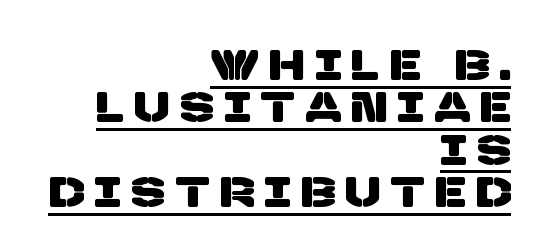
Alignment: flush right. The horizontal fit of the characters is loose and conspicuously gappy. This sample uses a sans-serif face. The passage shown is typed in a proportional face where columns would drift. Horizontal bands of white between lines are thin slivers. In designer terms, the underline attribute is active on this setting.
